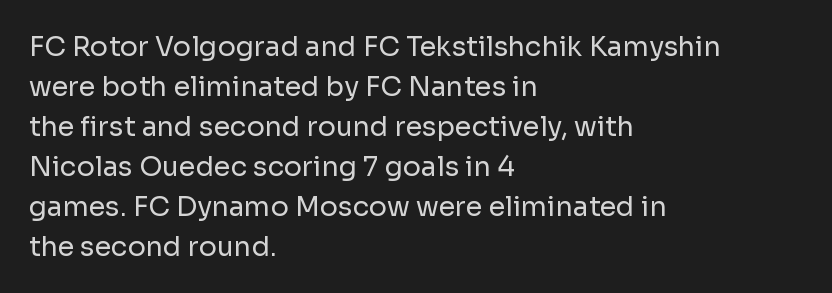
The image shows 27 px text type, upright; set left-aligned, normal line spacing (1.48x), normal letter spacing, not underlined.
